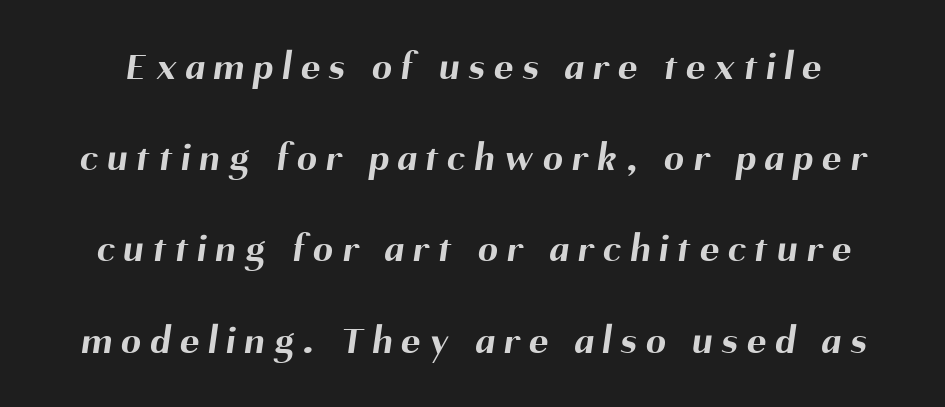
The image shows 40 px bold sans-serif type; set loose line spacing (2.28x), unusually wide letter spacing (+0.23 em), not underlined; medium stroke contrast and a medium x-height.
